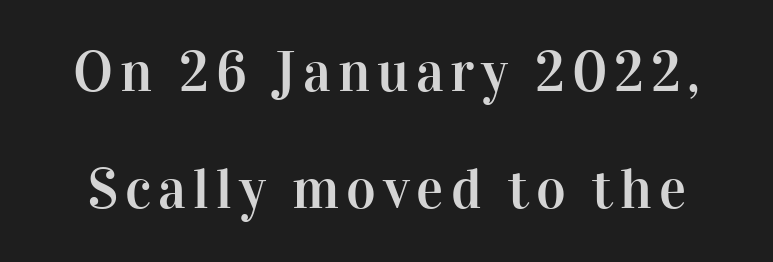
The face used here is proportionally spaced, like ordinary book or web type. Beneath every word, the page is bare. Typographically, this falls in the serif category. You could fit nearly another row in the gap between these rows. Italic? Not at all — the glyphs are vertical.
